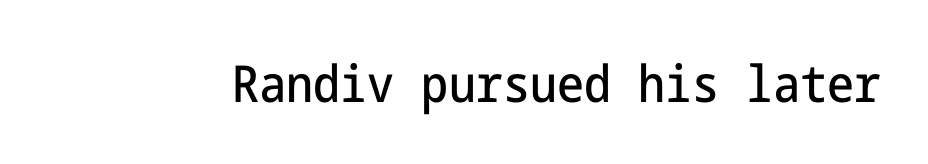
Q: Is the text italic (slanted)? A: No, it is upright.
Q: Is the typeface a serif or a sans-serif typeface? A: Sans-serif.
Q: Is the text underlined? A: No.
Q: Is the spacing between letters normal or unusually wide? A: Normal.
Q: Width (condensed, normal, or wide)? A: Condensed.
Q: Stroke contrast? A: Low.
Q: x-height? A: Medium.
